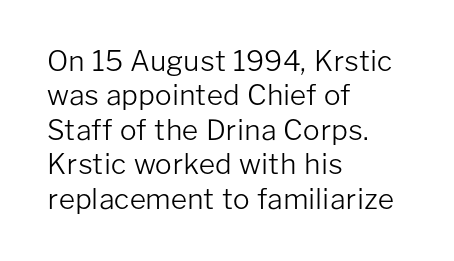
{"serif": "no", "italic": "no", "bold": "no", "weight": "light", "width": "normal", "stroke_contrast": "low", "x_height": "medium", "monospaced": "no", "underline": "no", "align": "left", "line_spacing_ratio": 1.23, "letter_spacing": "normal", "letter_spacing_em": 0.0, "glyph_px": 28}
